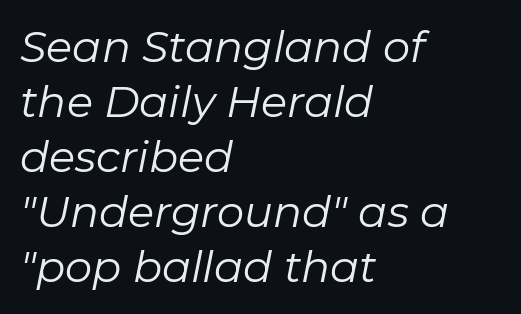
Q: Is the text bold? A: No.
Q: Is the text italic (slanted)? A: Yes, it leans right by about 11 degrees.
Q: Is the text underlined? A: No.
Q: How is the paragraph aligned? A: Left-aligned.
Q: Is the spacing between letters normal or unusually wide? A: Normal.
Q: Is the spacing between lines tight, normal or loose? A: Normal.
Q: Width (condensed, normal, or wide)? A: Normal.
Q: Stroke contrast? A: Low.
Q: x-height? A: Medium.
Q: Monospaced? A: No.
